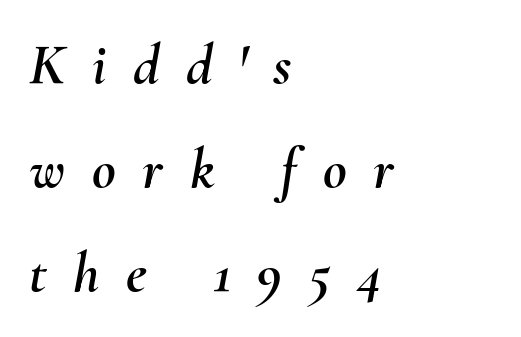
Q: Is the text italic (slanted)? A: Yes, it leans right by about 10 degrees.
Q: Is the text underlined? A: No.
Q: How is the paragraph aligned? A: Left-aligned.
Q: Is the spacing between letters normal or unusually wide? A: Unusually wide.
Q: Width (condensed, normal, or wide)? A: Normal.
Q: Stroke contrast? A: Medium.
Q: x-height? A: Small.
Q: Monospaced? A: No.
